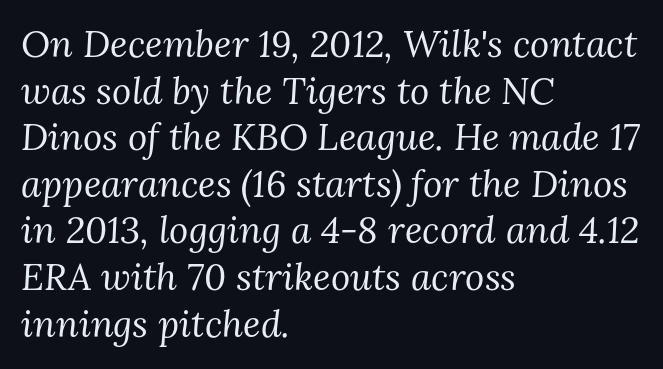
Q: Is the text bold? A: No.
Q: Is the text italic (slanted)? A: Yes, it leans right by about 3 degrees.
Q: Is the typeface a serif or a sans-serif typeface? A: Serif.
Q: Is the text underlined? A: No.
Q: How is the paragraph aligned? A: Left-aligned.
Q: Is the spacing between letters normal or unusually wide? A: Normal.
Q: Is the spacing between lines tight, normal or loose? A: Normal.
Q: Width (condensed, normal, or wide)? A: Normal.
Q: Stroke contrast? A: Medium.
Q: x-height? A: Medium.
Q: Monospaced? A: No.
